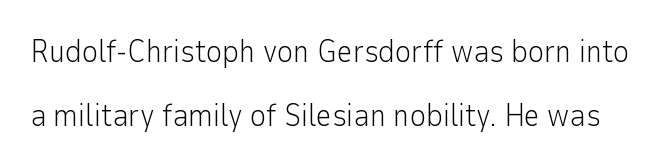
Q: Is the text bold? A: No.
Q: Is the text italic (slanted)? A: No, it is upright.
Q: Is the typeface a serif or a sans-serif typeface? A: Sans-serif.
Q: Is the text underlined? A: No.
Q: Is the spacing between letters normal or unusually wide? A: Normal.
Q: Is the spacing between lines tight, normal or loose? A: Loose.
Q: Width (condensed, normal, or wide)? A: Normal.
Q: Stroke contrast? A: Low.
Q: x-height? A: Medium.
Q: Monospaced? A: No.
